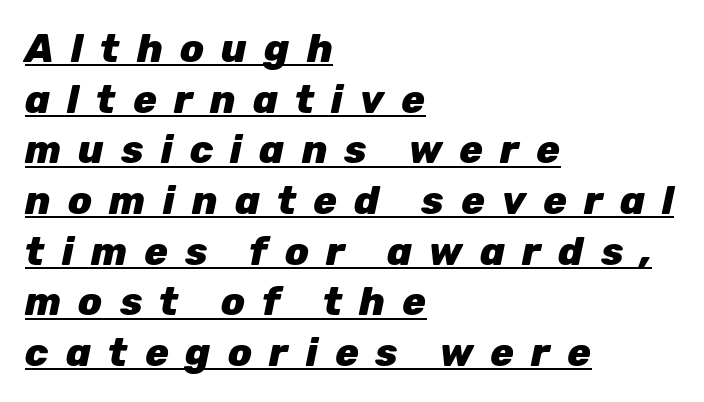
{"italic": "yes", "lean": "right", "slant_degrees": 12, "bold": "yes", "weight": "heavy", "width": "normal", "stroke_contrast": "low", "x_height": "medium", "monospaced": "no", "underline": "yes", "align": "left", "line_spacing": "normal", "line_spacing_ratio": 1.3, "letter_spacing": "wide", "letter_spacing_em": 0.44, "glyph_px": 39}
